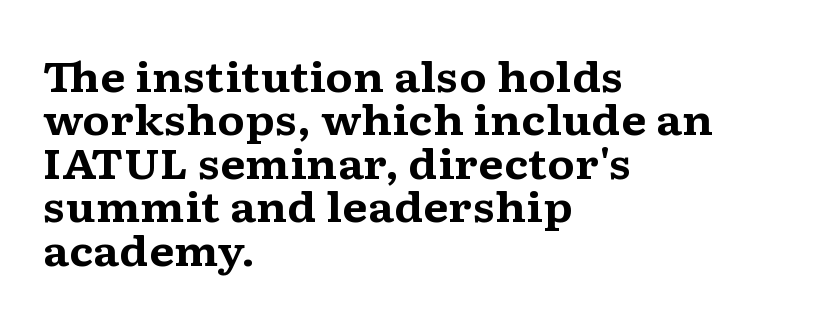
{"serif": "yes", "italic": "no", "bold": "yes", "weight": "bold", "width": "wide", "stroke_contrast": "medium", "x_height": "medium", "monospaced": "no", "underline": "no", "align": "left", "line_spacing": "tight", "line_spacing_ratio": 1.06, "letter_spacing": "normal", "letter_spacing_em": 0.0, "glyph_px": 41}
